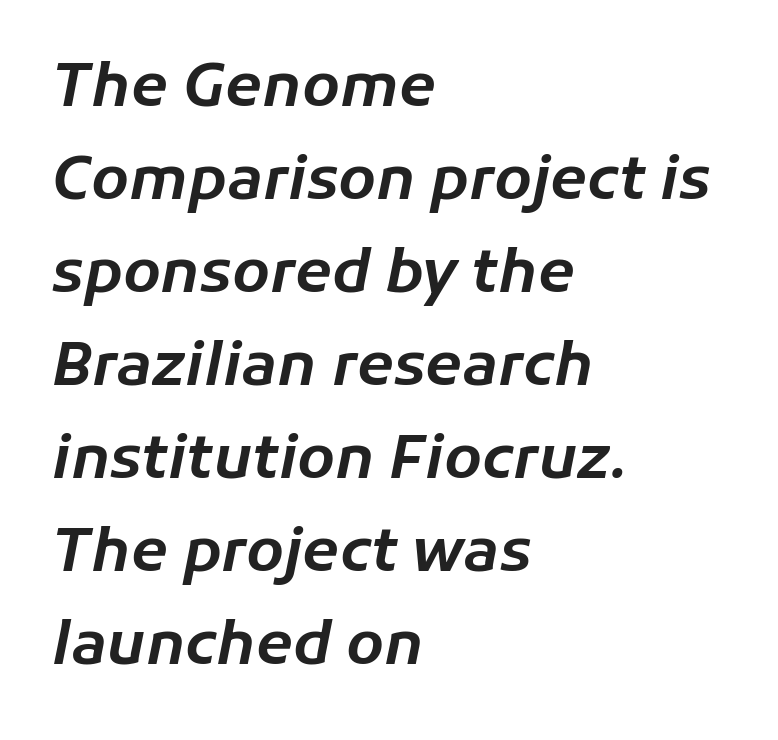
{"italic": "yes", "lean": "right", "slant_degrees": 11, "width": "normal", "stroke_contrast": "low", "x_height": "medium", "monospaced": "no", "underline": "no", "align": "left", "line_spacing": "normal", "line_spacing_ratio": 1.55, "letter_spacing": "normal", "letter_spacing_em": 0.0, "glyph_px": 60}
